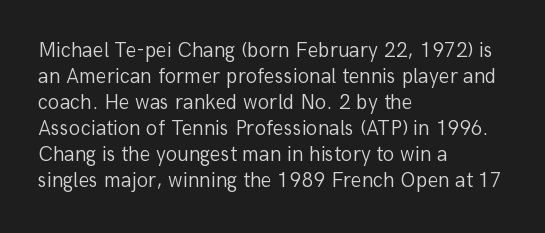
Q: Is the text bold? A: No.
Q: Is the text italic (slanted)? A: No, it is upright.
Q: Is the text underlined? A: No.
Q: How is the paragraph aligned? A: Left-aligned.
Q: Is the spacing between letters normal or unusually wide? A: Normal.
